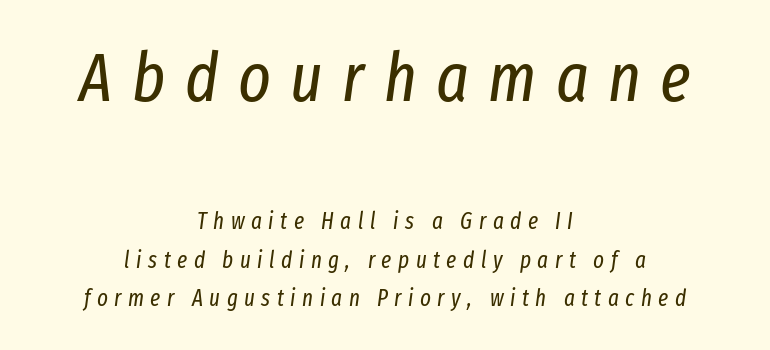
Q: Is the text bold? A: No.
Q: Is the text italic (slanted)? A: Yes, it leans right by about 8 degrees.
Q: Is the text underlined? A: No.
Q: How is the paragraph aligned? A: Centered.
Q: Is the spacing between letters normal or unusually wide? A: Unusually wide.
Q: Is the spacing between lines tight, normal or loose? A: Normal.
Q: Which block of text is set in a larger size, the first (top) or the second (bottom)? A: The first (top) one.
Q: Width (condensed, normal, or wide)? A: Condensed.
Q: Stroke contrast? A: Low.
Q: x-height? A: Medium.
Q: Monospaced? A: No.
